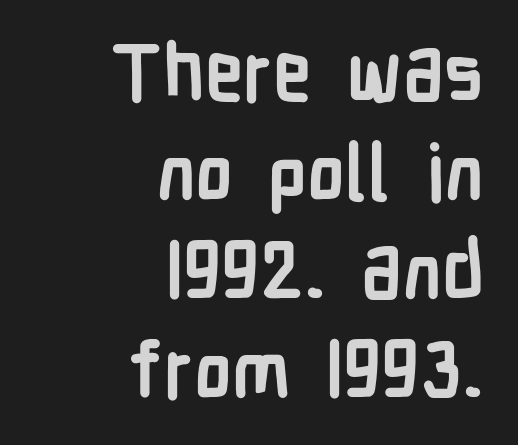
Q: Is the text bold? A: Yes.
Q: Is the text italic (slanted)? A: No, it is upright.
Q: Is the typeface a serif or a sans-serif typeface? A: Sans-serif.
Q: Is the text underlined? A: No.
Q: How is the paragraph aligned? A: Right-aligned.
Q: Is the spacing between letters normal or unusually wide? A: Normal.
Q: Is the spacing between lines tight, normal or loose? A: Normal.
Q: Width (condensed, normal, or wide)? A: Condensed.
Q: Stroke contrast? A: Low.
Q: x-height? A: Medium.
Q: Monospaced? A: No.
